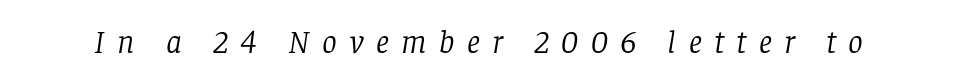
Q: Is the text bold? A: No.
Q: Is the text italic (slanted)? A: Yes, it leans right by about 8 degrees.
Q: Is the typeface a serif or a sans-serif typeface? A: Serif.
Q: Is the text underlined? A: No.
Q: Is the spacing between letters normal or unusually wide? A: Unusually wide.
Q: Width (condensed, normal, or wide)? A: Normal.
Q: Stroke contrast? A: Low.
Q: x-height? A: Large.
Q: Monospaced? A: No.
